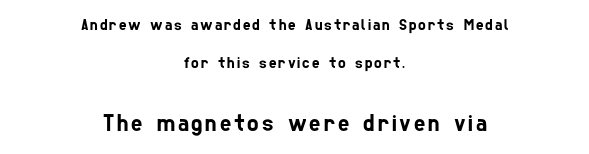
Q: Is the text underlined? A: No.
Q: How is the paragraph aligned? A: Centered.
Q: Is the spacing between lines tight, normal or loose? A: Loose.
Q: Which block of text is set in a larger size, the first (top) or the second (bottom)? A: The second (bottom) one.
